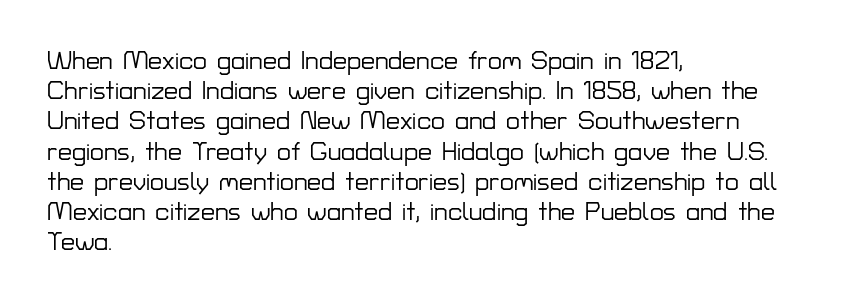
Q: Is the text italic (slanted)? A: No, it is upright.
Q: Is the text underlined? A: No.
Q: How is the paragraph aligned? A: Left-aligned.
Q: Is the spacing between letters normal or unusually wide? A: Normal.
